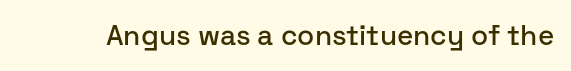
Tracking here is standard; glyphs follow each other at the usual distance. You can tell it's not italic because the verticals are truly vertical. Typographically, this falls in the sans-serif category. The letters advance in unequal steps, a hallmark of proportional type. No word sits above an underline.
